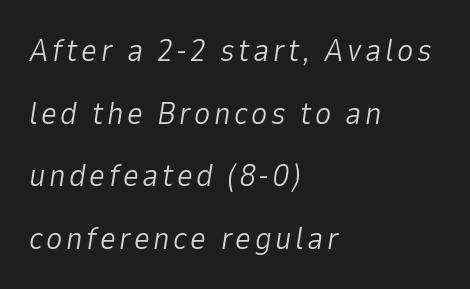
Q: Is the text bold? A: No.
Q: Is the text italic (slanted)? A: Yes, it leans right by about 9 degrees.
Q: Is the text underlined? A: No.
Q: How is the paragraph aligned? A: Left-aligned.
Q: Is the spacing between lines tight, normal or loose? A: Loose.
Q: Width (condensed, normal, or wide)? A: Normal.
Q: Stroke contrast? A: Low.
Q: x-height? A: Medium.
Q: Monospaced? A: No.
